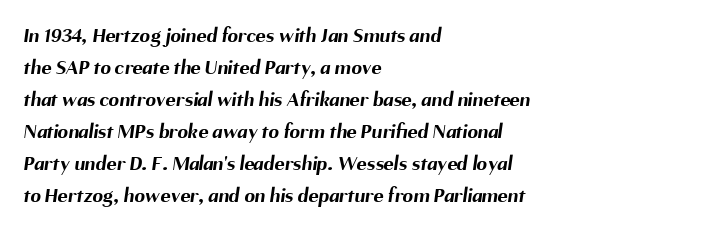
Every row of glyphs begins at an identical x-position on the left. Tracking here is standard; glyphs follow each other at the usual distance. Only glyphs here, with clear space below each row. Summary of vertical rhythm: regular, with standard interline spacing.
